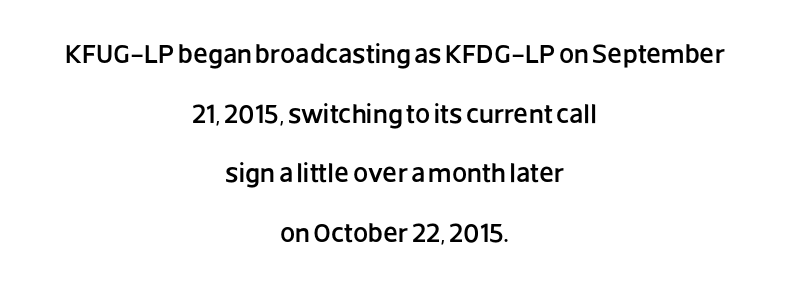
The image shows 27 px text type, upright; set centered, loose line spacing (2.21x), normal letter spacing, not underlined.
